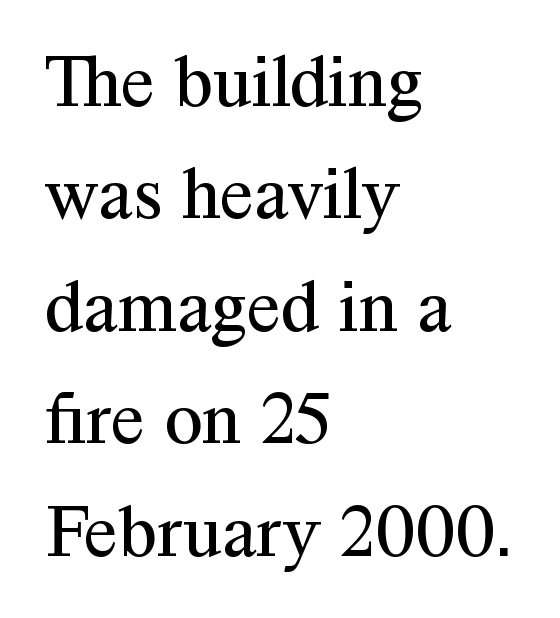
{"serif": "yes", "italic": "no", "bold": "no", "weight": "regular", "width": "normal", "stroke_contrast": "medium", "x_height": "medium", "monospaced": "no", "underline": "no", "align": "left", "line_spacing": "normal", "line_spacing_ratio": 1.46, "letter_spacing": "normal", "letter_spacing_em": 0.0, "glyph_px": 77}
